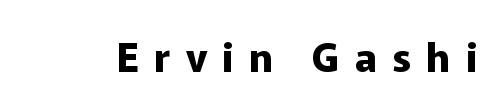
{"serif": "no", "italic": "no", "bold": "yes", "weight": "bold", "width": "normal", "stroke_contrast": "low", "x_height": "medium", "monospaced": "no", "underline": "no", "letter_spacing": "wide", "letter_spacing_em": 0.38, "glyph_px": 40}
